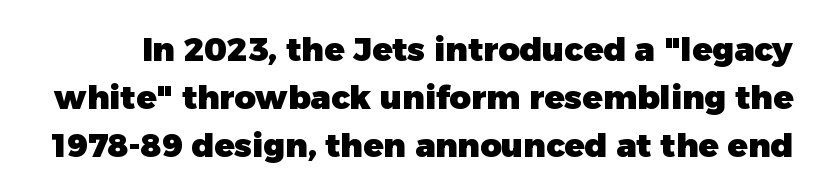
The image shows 33 px heavy sans-serif type, upright; set normal line spacing (1.45x), normal letter spacing, not underlined; low stroke contrast and a medium x-height.
